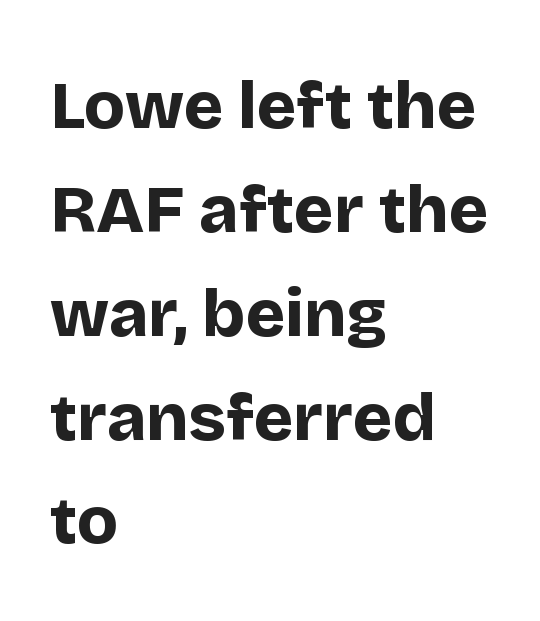
{"serif": "no", "italic": "no", "bold": "yes", "weight": "bold", "width": "normal", "stroke_contrast": "low", "x_height": "large", "monospaced": "no", "underline": "no", "align": "left", "line_spacing": "normal", "line_spacing_ratio": 1.55, "letter_spacing": "normal", "letter_spacing_em": 0.0, "glyph_px": 67}
